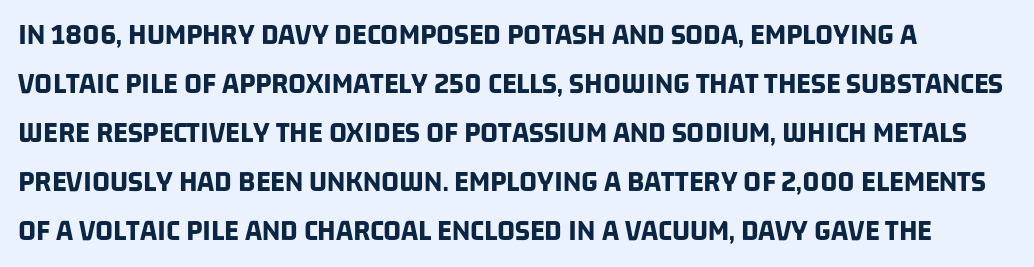
Observe the ordinary spacing: letters are neighbours, not strangers. Students, observe: this is what conventionally led text looks like. Chunky letters — that's bold for sure. A typesetter would call this proportional, since set widths differ per character.
